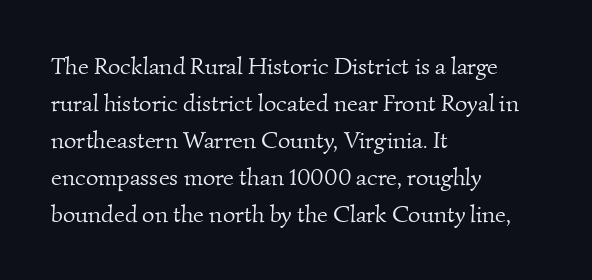
{"bold": "no", "underline": "no", "align": "left", "line_spacing": "normal", "line_spacing_ratio": 1.54, "letter_spacing": "normal", "letter_spacing_em": 0.0, "glyph_px": 24}
